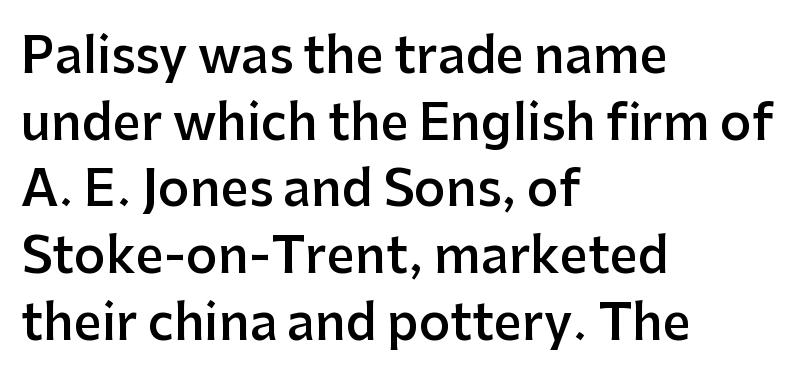
The image shows 49 px semibold sans-serif type, upright; set left-aligned, normal line spacing (1.36x), normal letter spacing, not underlined; low stroke contrast and a medium x-height.
